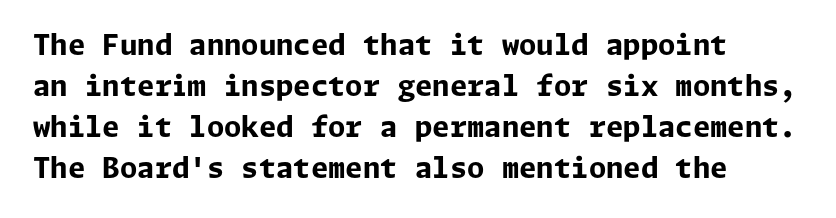
Q: Is the text bold? A: Yes.
Q: Is the text italic (slanted)? A: No, it is upright.
Q: Is the typeface a serif or a sans-serif typeface? A: Sans-serif.
Q: Is the text underlined? A: No.
Q: Is the spacing between letters normal or unusually wide? A: Normal.
Q: Is the spacing between lines tight, normal or loose? A: Normal.
Q: Width (condensed, normal, or wide)? A: Normal.
Q: Stroke contrast? A: Low.
Q: x-height? A: Medium.
